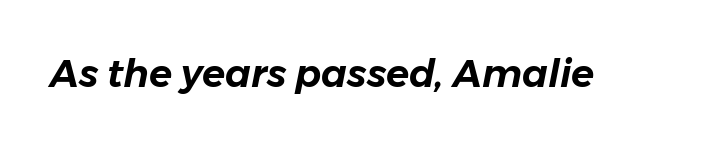
The image shows 38 px text type, italic (leaning right); set normal letter spacing, not underlined; low stroke contrast and a medium x-height.
